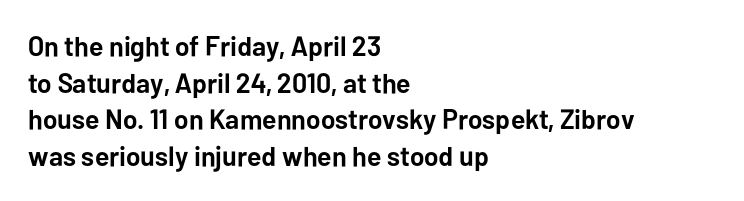
Q: Is the text bold? A: Yes.
Q: Is the text italic (slanted)? A: No, it is upright.
Q: Is the typeface a serif or a sans-serif typeface? A: Sans-serif.
Q: Is the text underlined? A: No.
Q: How is the paragraph aligned? A: Left-aligned.
Q: Is the spacing between letters normal or unusually wide? A: Normal.
Q: Is the spacing between lines tight, normal or loose? A: Normal.
Q: Width (condensed, normal, or wide)? A: Normal.
Q: Stroke contrast? A: Low.
Q: x-height? A: Medium.
Q: Monospaced? A: No.
